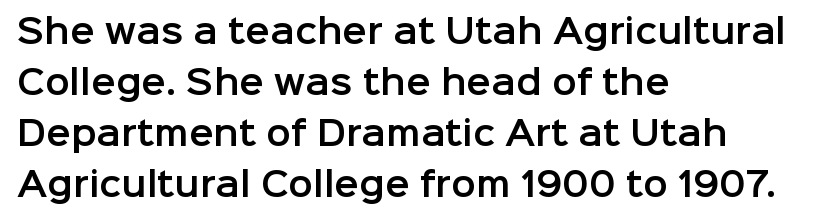
Q: Is the text italic (slanted)? A: No, it is upright.
Q: Is the typeface a serif or a sans-serif typeface? A: Sans-serif.
Q: Is the text underlined? A: No.
Q: How is the paragraph aligned? A: Left-aligned.
Q: Is the spacing between letters normal or unusually wide? A: Normal.
Q: Is the spacing between lines tight, normal or loose? A: Normal.
Q: Width (condensed, normal, or wide)? A: Normal.
Q: Stroke contrast? A: Low.
Q: x-height? A: Medium.
Q: Monospaced? A: No.
